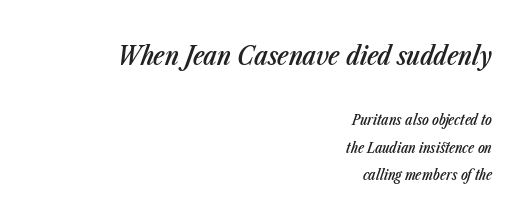
The image shows 26 px text type, italic (leaning right); set right-aligned, loose line spacing (1.97x), normal letter spacing, not underlined; the first (top) block is 1.86x larger.
